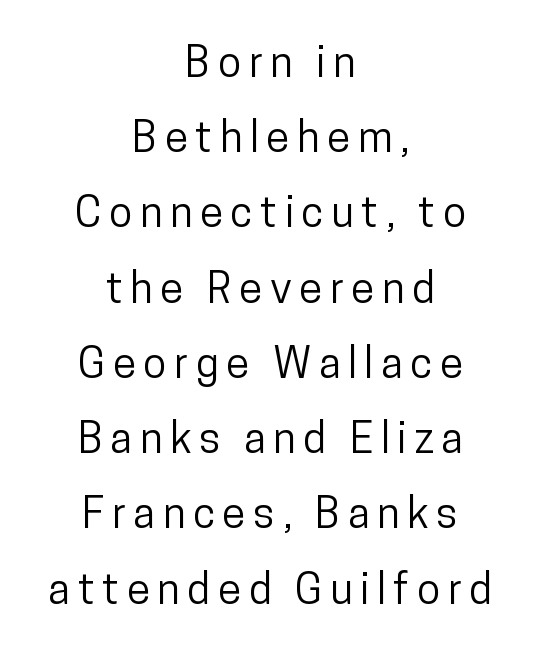
Varying glyph widths throughout — classic text-font behaviour. The setting favours the middle, as headings and verse often do. This sample uses a sans-serif face. Vertical strokes here are truly vertical. Type without underlining.
